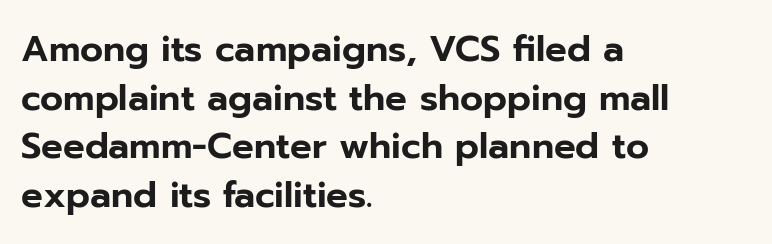
Q: Is the text italic (slanted)? A: No, it is upright.
Q: Is the typeface a serif or a sans-serif typeface? A: Sans-serif.
Q: Is the text underlined? A: No.
Q: How is the paragraph aligned? A: Left-aligned.
Q: Is the spacing between letters normal or unusually wide? A: Normal.
Q: Is the spacing between lines tight, normal or loose? A: Normal.
Q: Width (condensed, normal, or wide)? A: Normal.
Q: Stroke contrast? A: Low.
Q: x-height? A: Medium.
Q: Monospaced? A: No.
